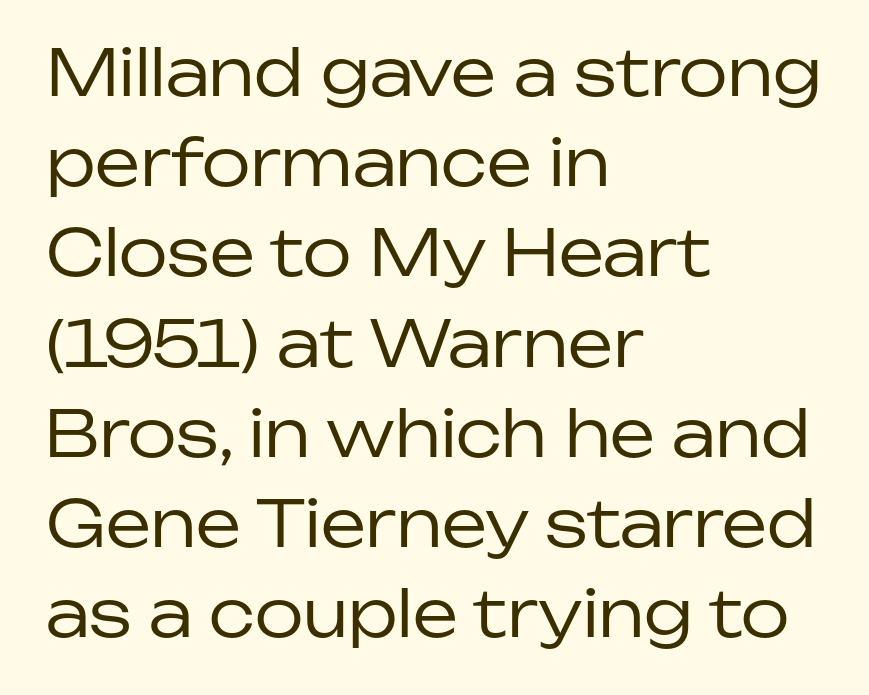
The image shows 64 px regular-weight sans-serif type, upright; set left-aligned, normal line spacing (1.41x), normal letter spacing, not underlined; low stroke contrast and a medium x-height.
